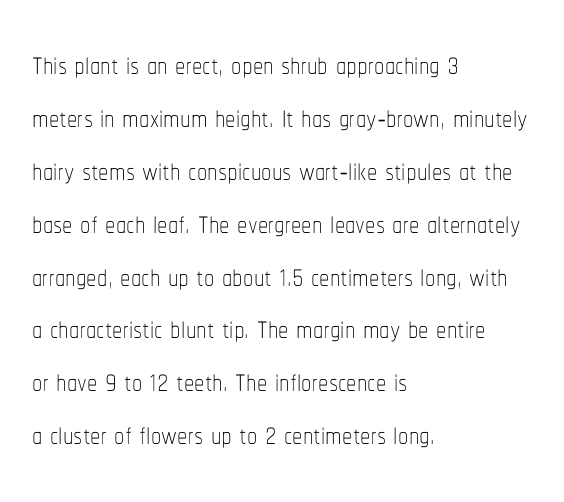
These lines were composed using upright roman letters. Successive baselines arrive at the customary interval. These lines keep a tight, regular rhythm from letter to letter. The font sits on the lighter half of the weight spectrum, regular included. Just letters on the line, the space beneath them empty.
